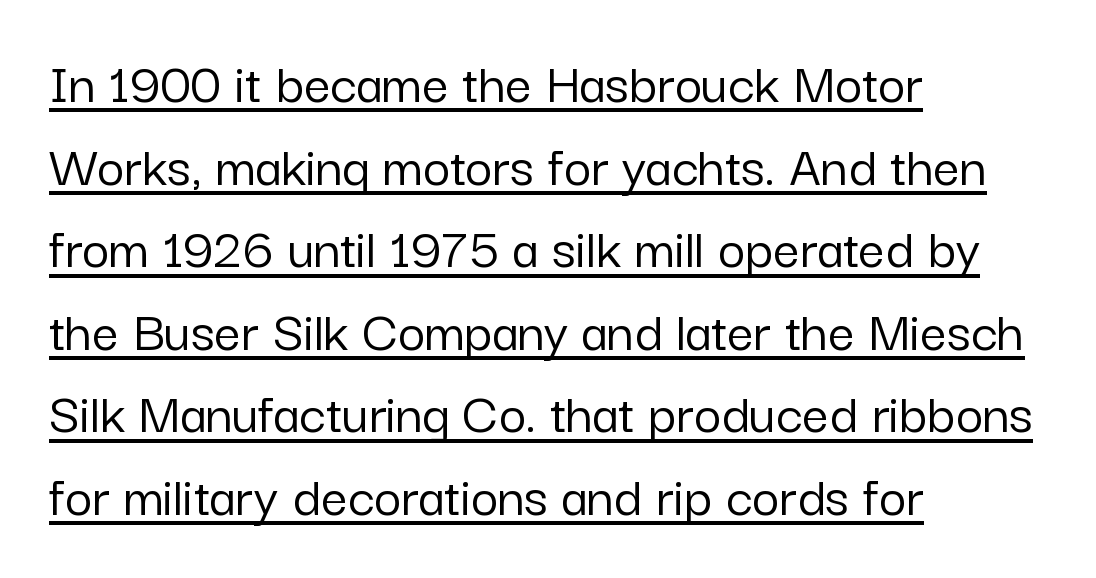
Letter spacing: default. Spacing verdict: proportional, widths tailored to each character. Rendered with straight, roman letterforms. The leading is moderate, giving the passage an even texture. The letters carry no serifs — their stems end cleanly without finishing strokes. The typesetter has applied underlining to the passage shown.
